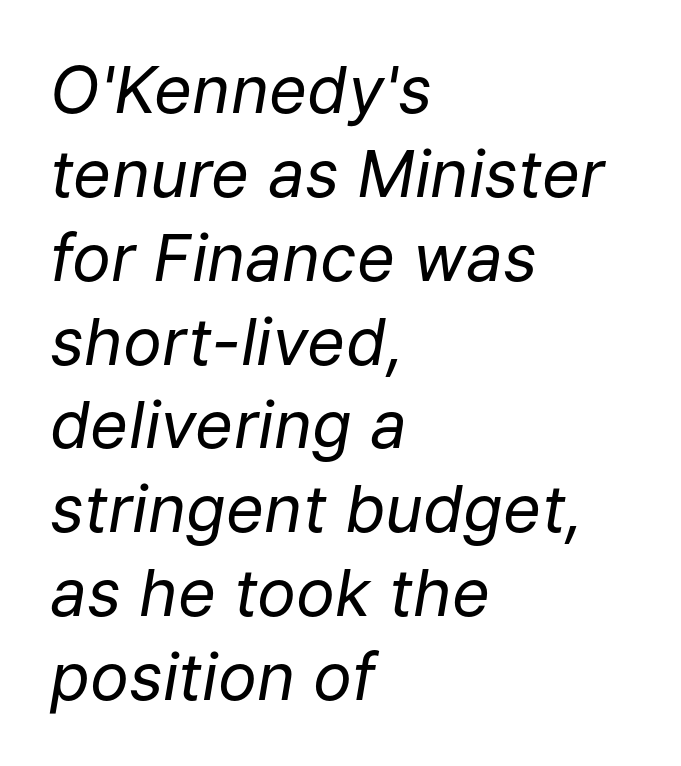
Q: Is the text bold? A: No.
Q: Is the text italic (slanted)? A: Yes, it leans right by about 9 degrees.
Q: Is the text underlined? A: No.
Q: How is the paragraph aligned? A: Left-aligned.
Q: Is the spacing between letters normal or unusually wide? A: Normal.
Q: Is the spacing between lines tight, normal or loose? A: Normal.
Q: Width (condensed, normal, or wide)? A: Normal.
Q: Stroke contrast? A: Low.
Q: x-height? A: Medium.
Q: Monospaced? A: No.
